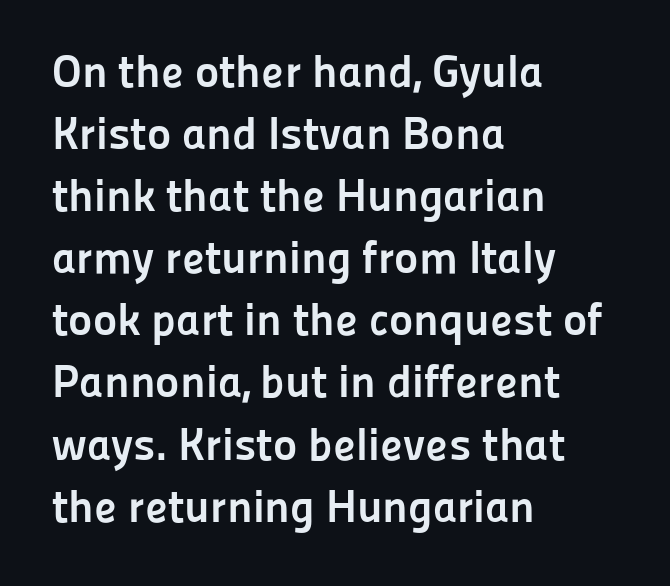
Characters remain perfectly vertical along every line. How are the letters spaced? Ordinarily, with no added tracking. Strong, thick strokes mark this as bold type. Think of a printed novel: that variable character pitch is what you see here. I'd call this a sans setting — the letters go barefoot.
